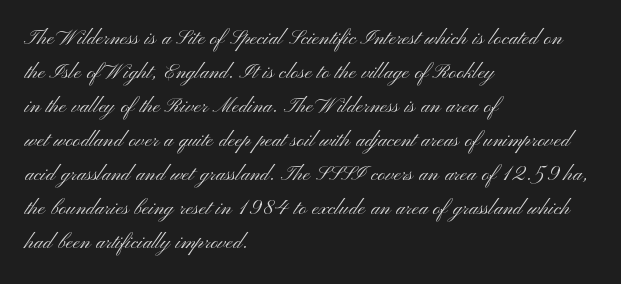
Q: Is the text bold? A: No.
Q: Is the text italic (slanted)? A: Yes.
Q: Is the text underlined? A: No.
Q: How is the paragraph aligned? A: Left-aligned.
Q: Is the spacing between letters normal or unusually wide? A: Normal.
Q: Is the spacing between lines tight, normal or loose? A: Normal.
